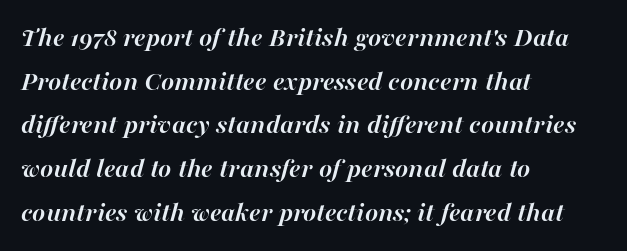
{"italic": "yes", "lean": "right", "slant_degrees": 16, "bold": "yes", "weight": "semibold", "width": "normal", "stroke_contrast": "high", "x_height": "medium", "monospaced": "no", "underline": "no", "align": "left", "line_spacing": "normal", "line_spacing_ratio": 1.56, "letter_spacing": "normal", "letter_spacing_em": 0.0, "glyph_px": 28}
